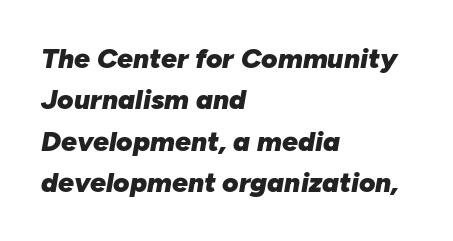
Type without underlining. A typesetter would call this proportional, since set widths differ per character. Rendered with sloped, italic letterforms. You could call the tracking neutral — neither tight nor loose.
